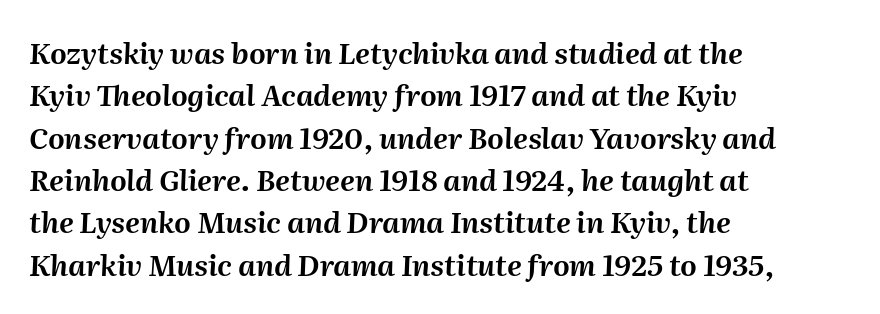
{"italic": "yes", "lean": "right", "slant_degrees": 2, "width": "normal", "stroke_contrast": "medium", "x_height": "medium", "monospaced": "no", "underline": "no", "align": "left", "line_spacing": "normal", "line_spacing_ratio": 1.46, "letter_spacing": "normal", "letter_spacing_em": 0.0, "glyph_px": 29}
